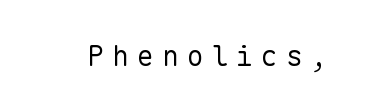
Q: Is the text bold? A: No.
Q: Is the text italic (slanted)? A: No, it is upright.
Q: Is the typeface a serif or a sans-serif typeface? A: Sans-serif.
Q: Is the text underlined? A: No.
Q: Is the spacing between letters normal or unusually wide? A: Unusually wide.
Q: Width (condensed, normal, or wide)? A: Normal.
Q: Stroke contrast? A: Low.
Q: x-height? A: Medium.
Q: Monospaced? A: Yes.
